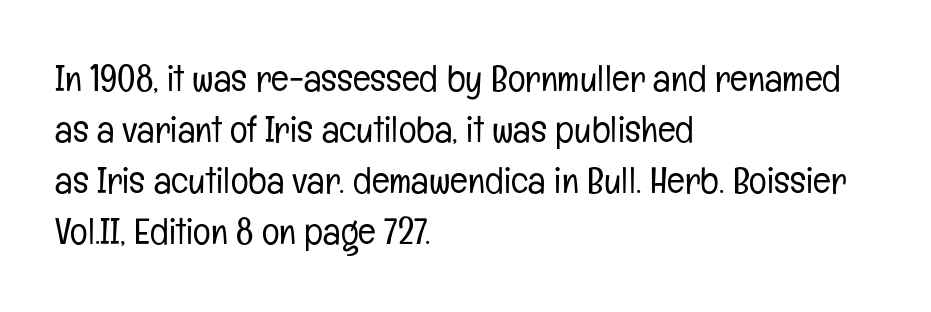
Q: Is the text bold? A: No.
Q: Is the text italic (slanted)? A: No, it is upright.
Q: Is the typeface a serif or a sans-serif typeface? A: Sans-serif.
Q: Is the text underlined? A: No.
Q: How is the paragraph aligned? A: Left-aligned.
Q: Is the spacing between letters normal or unusually wide? A: Normal.
Q: Is the spacing between lines tight, normal or loose? A: Normal.
Q: Width (condensed, normal, or wide)? A: Condensed.
Q: Stroke contrast? A: Low.
Q: x-height? A: Medium.
Q: Monospaced? A: No.
